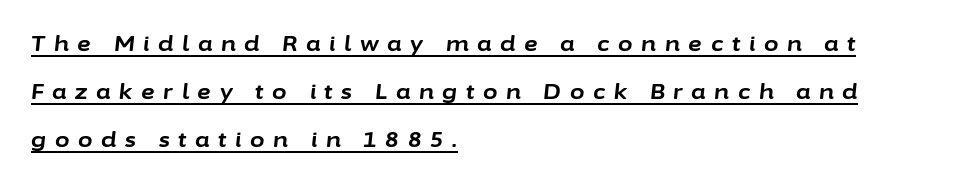
{"italic": "yes", "lean": "right", "slant_degrees": 6, "bold": "yes", "underline": "yes", "align": "left", "line_spacing": "loose", "line_spacing_ratio": 2.29, "letter_spacing": "wide", "letter_spacing_em": 0.42, "glyph_px": 21}
